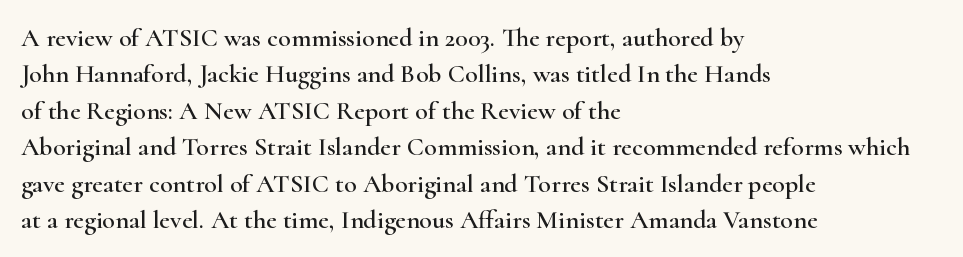
Each line starts at the same left margin while the right side varies. There is no visible air inserted between adjacent glyphs. Baseline-to-baseline distance is the conventional proportion of letter height. No italicization has been applied; the sample stays upright.
